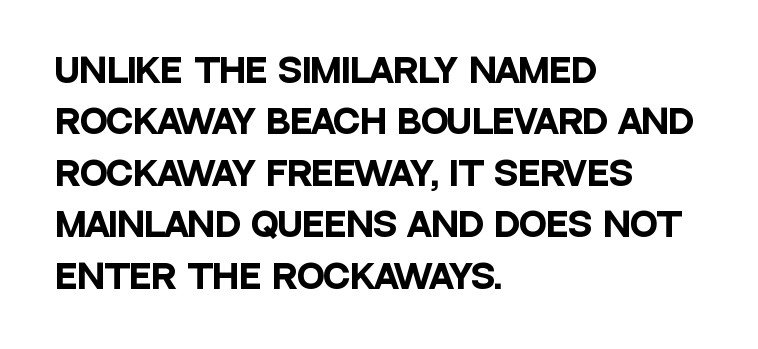
{"serif": "no", "italic": "no", "bold": "yes", "weight": "heavy", "width": "condensed", "stroke_contrast": "low", "x_height": "large", "monospaced": "no", "underline": "no", "align": "left", "line_spacing": "normal", "line_spacing_ratio": 1.56, "letter_spacing": "normal", "letter_spacing_em": 0.0, "glyph_px": 33}
